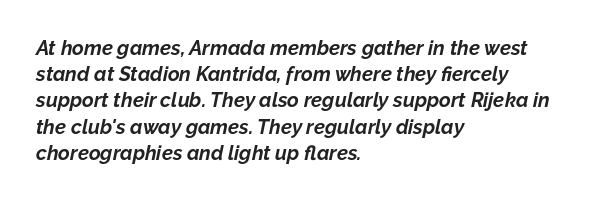
Q: Is the text bold? A: Yes.
Q: Is the text italic (slanted)? A: Yes, it leans right by about 12 degrees.
Q: Is the text underlined? A: No.
Q: How is the paragraph aligned? A: Left-aligned.
Q: Is the spacing between letters normal or unusually wide? A: Normal.
Q: Is the spacing between lines tight, normal or loose? A: Normal.
